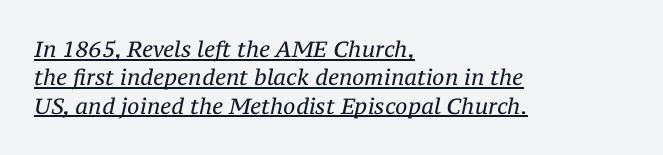
Every character sits at an angle, as italics do. The face used here appears with an underline applied. No extra ink here — the face is not bold. Summary of vertical rhythm: regular, with standard interline spacing.
